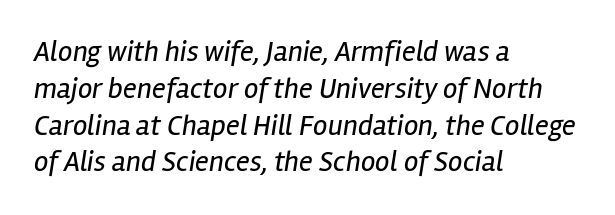
{"italic": "yes", "lean": "right", "slant_degrees": 12, "bold": "no", "weight": "regular", "width": "condensed", "stroke_contrast": "low", "x_height": "medium", "monospaced": "no", "underline": "no", "align": "left", "line_spacing": "normal", "line_spacing_ratio": 1.27, "letter_spacing": "normal", "letter_spacing_em": 0.0, "glyph_px": 29}
